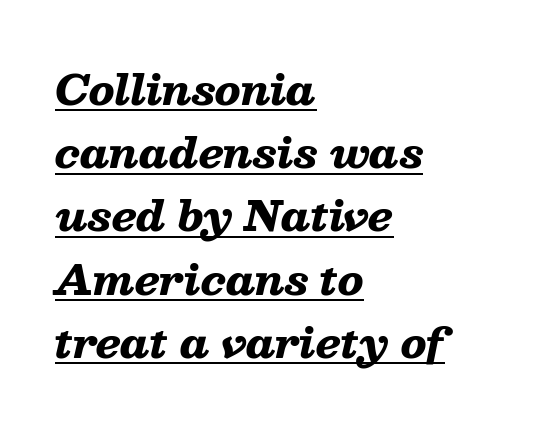
The image shows 40 px heavy, wide type, italic (leaning right); set left-aligned, normal line spacing (1.58x), normal letter spacing, underlined; low stroke contrast and a medium x-height.
